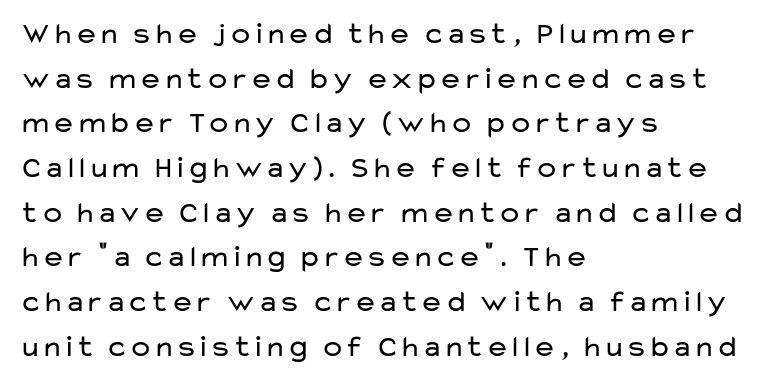
Q: Is the text bold? A: No.
Q: Is the text italic (slanted)? A: No, it is upright.
Q: Is the typeface a serif or a sans-serif typeface? A: Sans-serif.
Q: Is the text underlined? A: No.
Q: How is the paragraph aligned? A: Left-aligned.
Q: Is the spacing between letters normal or unusually wide? A: Normal.
Q: Is the spacing between lines tight, normal or loose? A: Normal.
Q: Width (condensed, normal, or wide)? A: Wide.
Q: Stroke contrast? A: Low.
Q: x-height? A: Medium.
Q: Monospaced? A: No.
